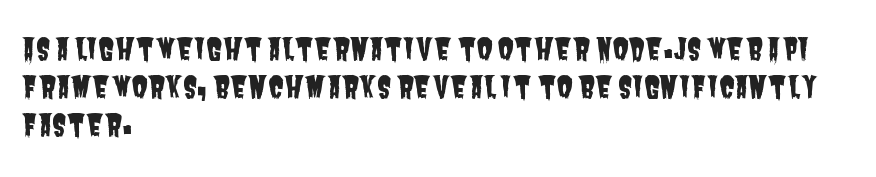
{"serif": "no", "width": "condensed", "stroke_contrast": "low", "x_height": "large", "monospaced": "no", "underline": "no", "align": "left", "line_spacing": "normal", "line_spacing_ratio": 1.31, "letter_spacing": "normal", "letter_spacing_em": 0.0, "glyph_px": 29}
